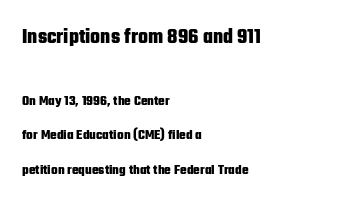
Posture: straight, roman, zero tilt. Beneath every word, the page is bare. Students, this is bold: see how much ink each stroke carries. Line beginnings align vertically; line endings do not. The upper block of text is set noticeably larger than the block beneath it.
